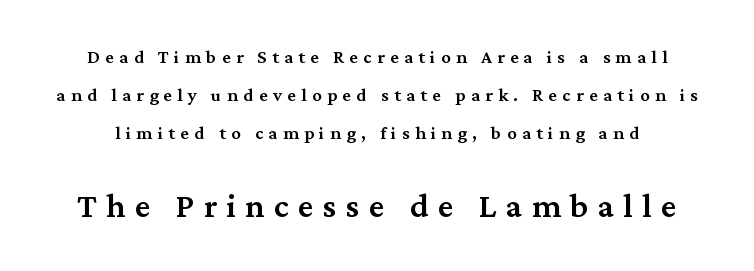
Q: Is the text bold? A: Semi-bold.
Q: Is the text italic (slanted)? A: No, it is upright.
Q: Is the typeface a serif or a sans-serif typeface? A: Serif.
Q: Is the text underlined? A: No.
Q: Is the spacing between letters normal or unusually wide? A: Unusually wide.
Q: Is the spacing between lines tight, normal or loose? A: Loose.
Q: Which block of text is set in a larger size, the first (top) or the second (bottom)? A: The second (bottom) one.
Q: Width (condensed, normal, or wide)? A: Normal.
Q: Stroke contrast? A: Medium.
Q: x-height? A: Medium.
Q: Monospaced? A: No.
